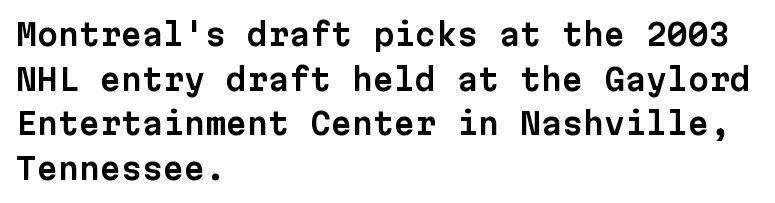
{"serif": "no", "italic": "no", "width": "normal", "stroke_contrast": "low", "x_height": "medium", "monospaced": "yes", "underline": "no", "align": "left", "line_spacing": "normal", "line_spacing_ratio": 1.49, "letter_spacing": "normal", "letter_spacing_em": 0.0, "glyph_px": 30}
